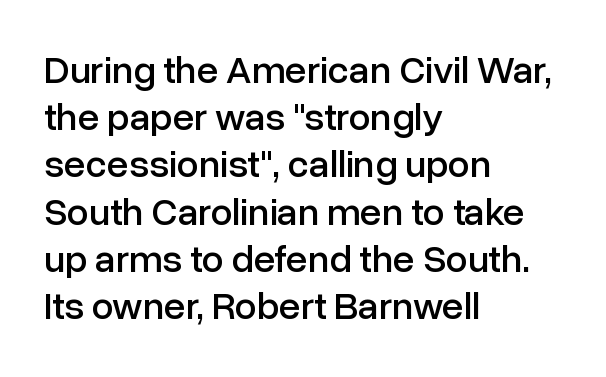
{"serif": "no", "italic": "no", "width": "normal", "stroke_contrast": "low", "x_height": "medium", "monospaced": "no", "underline": "no", "align": "left", "line_spacing_ratio": 1.21, "letter_spacing": "normal", "letter_spacing_em": 0.0, "glyph_px": 39}
